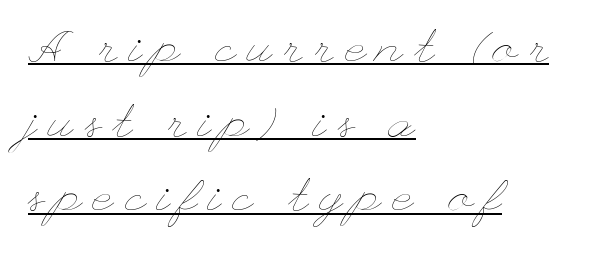
Q: Is the text bold? A: No.
Q: Is the text italic (slanted)? A: Yes.
Q: Is the text underlined? A: Yes.
Q: How is the paragraph aligned? A: Left-aligned.
Q: Is the spacing between letters normal or unusually wide? A: Unusually wide.
Q: Is the spacing between lines tight, normal or loose? A: Normal.
Q: Width (condensed, normal, or wide)? A: Wide.
Q: Stroke contrast? A: Low.
Q: x-height? A: Small.
